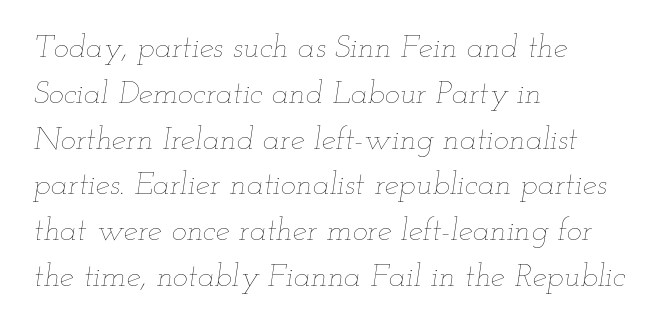
Looking at the ascenders, they clearly lean. A typesetter would call this proportional, since set widths differ per character. Line starts are locked; line ends wander. Just letters on the line, the space beneath them empty.
